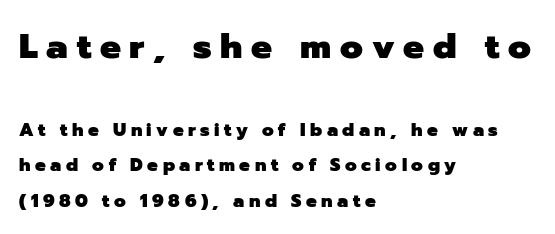
{"serif": "no", "italic": "no", "bold": "yes", "weight": "heavy", "width": "normal", "stroke_contrast": "low", "x_height": "medium", "monospaced": "no", "underline": "no", "align": "left", "line_spacing": "loose", "line_spacing_ratio": 1.97, "letter_spacing": "wide", "letter_spacing_em": 0.25, "larger_block": "first", "size_ratio": 1.94, "glyph_px": 35}
